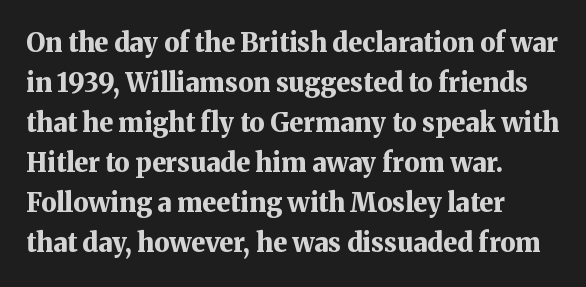
The image shows 26 px bold type, upright; set left-aligned, normal line spacing (1.54x), normal letter spacing, not underlined.
